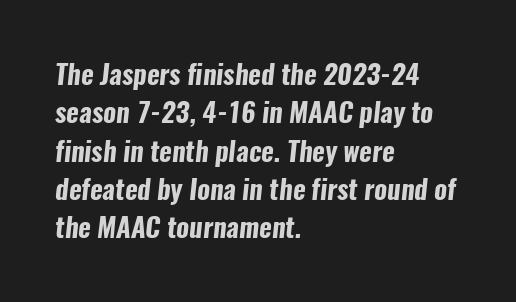
Q: Is the text bold? A: Yes.
Q: Is the text underlined? A: No.
Q: How is the paragraph aligned? A: Left-aligned.
Q: Is the spacing between letters normal or unusually wide? A: Normal.
Q: Is the spacing between lines tight, normal or loose? A: Normal.
